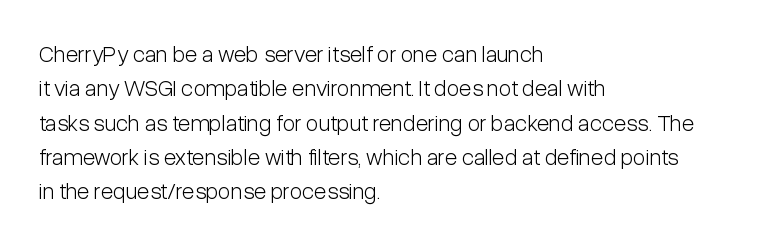
Q: Is the text bold? A: No.
Q: Is the text italic (slanted)? A: No, it is upright.
Q: Is the text underlined? A: No.
Q: How is the paragraph aligned? A: Left-aligned.
Q: Is the spacing between letters normal or unusually wide? A: Normal.
Q: Is the spacing between lines tight, normal or loose? A: Normal.
